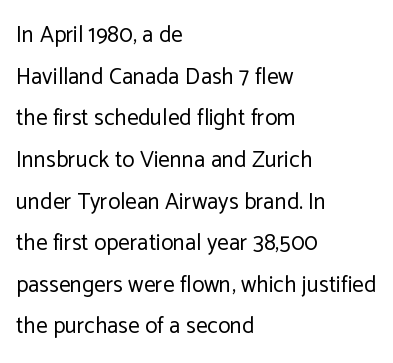
Q: Is the text bold? A: No.
Q: Is the text italic (slanted)? A: No, it is upright.
Q: Is the text underlined? A: No.
Q: How is the paragraph aligned? A: Left-aligned.
Q: Is the spacing between letters normal or unusually wide? A: Normal.
